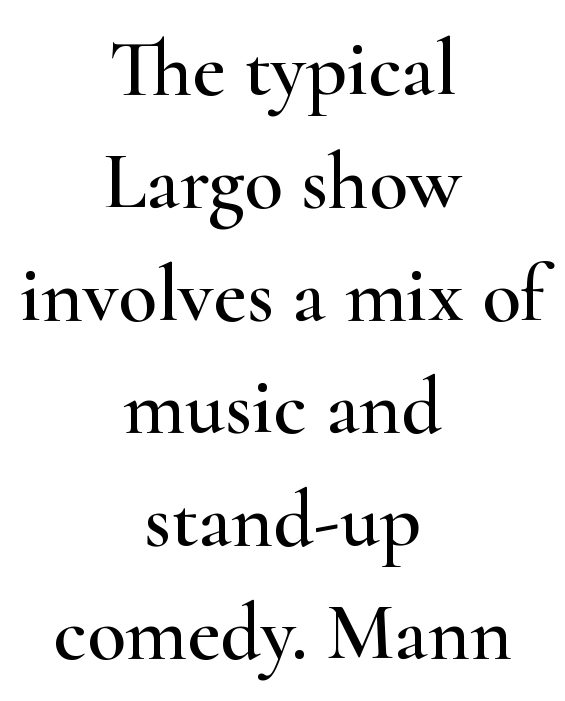
Unlike a clean sans, this face finishes its strokes with serifs. Spacing verdict: proportional, widths tailored to each character. These lines sit exactly where default settings would place them. Ordinary non-slanted type is in use. The rendering positions every line midway between the sides.
